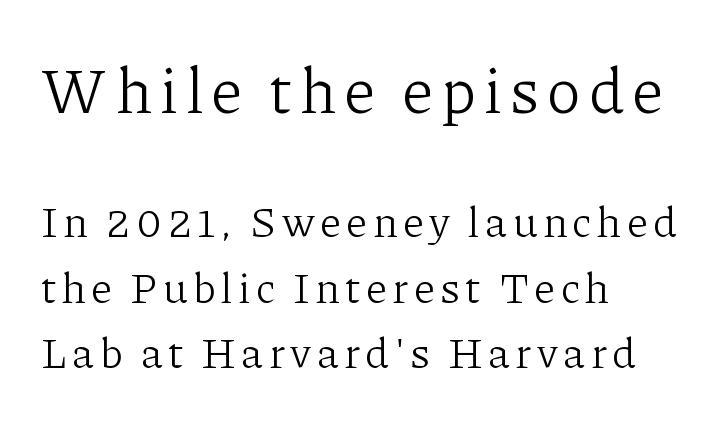
The image shows 64 px light serif type, upright; set left-aligned, normal line spacing (1.52x), not underlined; the first (top) block is 1.49x larger; low stroke contrast and a medium x-height.
